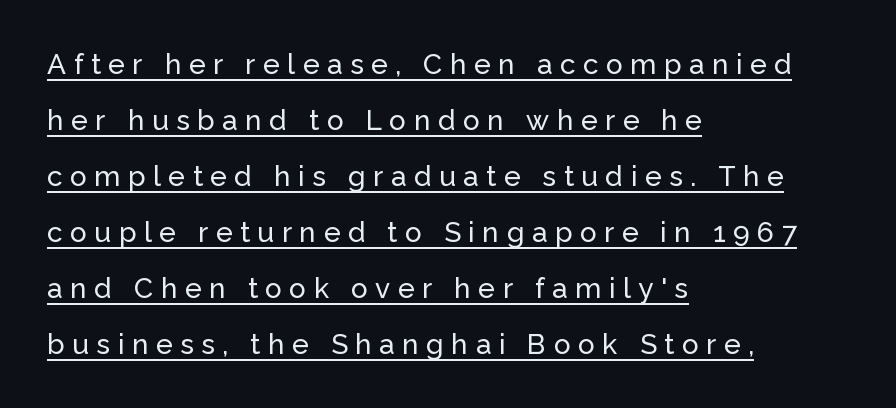
{"serif": "no", "italic": "no", "width": "normal", "stroke_contrast": "low", "x_height": "medium", "monospaced": "no", "underline": "yes", "align": "left", "line_spacing": "loose", "line_spacing_ratio": 2.0, "letter_spacing": "wide", "letter_spacing_em": 0.27, "glyph_px": 28}
